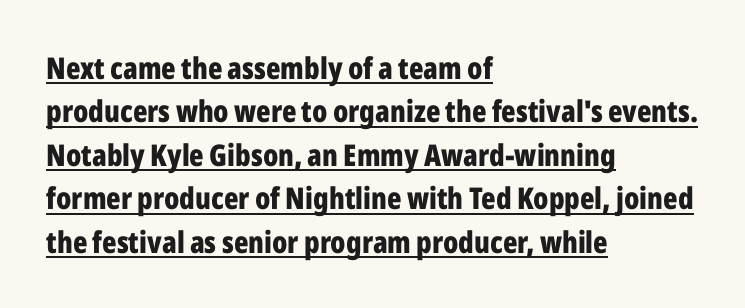
The image shows 30 px bold, condensed sans-serif type, upright; set left-aligned, normal line spacing (1.45x), normal letter spacing, underlined; low stroke contrast and a medium x-height.
